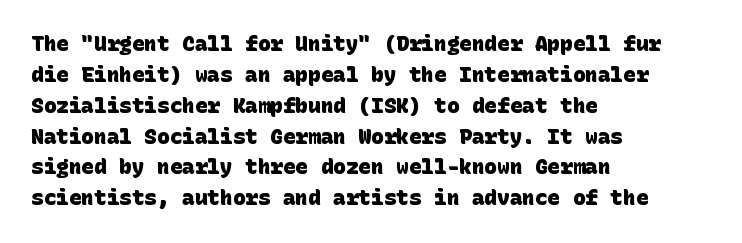
The image shows 21 px bold type; set left-aligned, normal line spacing (1.47x), normal letter spacing, not underlined.
